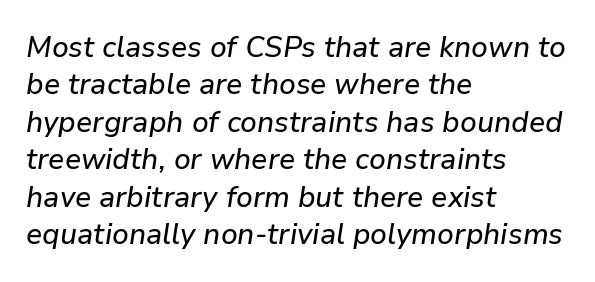
{"italic": "yes", "lean": "right", "slant_degrees": 9, "width": "normal", "stroke_contrast": "low", "x_height": "medium", "monospaced": "no", "underline": "no", "align": "left", "line_spacing": "normal", "line_spacing_ratio": 1.25, "letter_spacing": "normal", "letter_spacing_em": 0.0, "glyph_px": 30}
